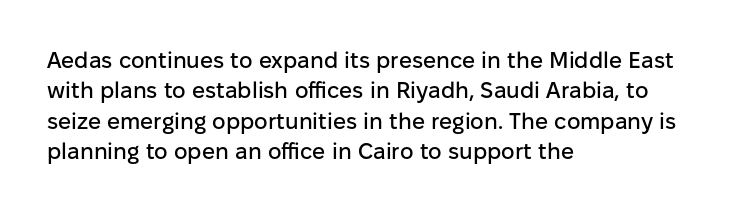
{"italic": "no", "underline": "no", "align": "left", "line_spacing": "normal", "line_spacing_ratio": 1.32, "letter_spacing": "normal", "letter_spacing_em": 0.0, "glyph_px": 23}
